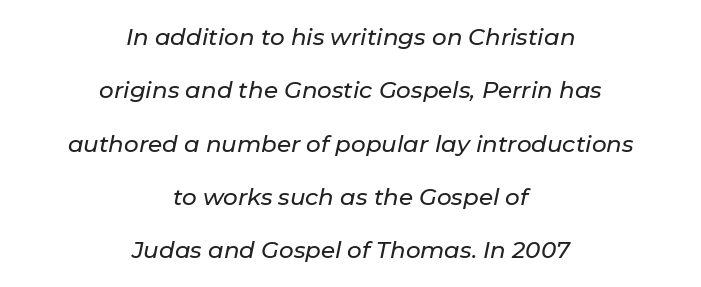
Bare-footed words on every line. This rendering uses center alignment, leaving both contours irregular but symmetric. Glyph-to-glyph distance matches everyday printed text. Is there much room between lines? Yes — plenty of vertical air separates them. The font's italic variant was chosen for this text.
